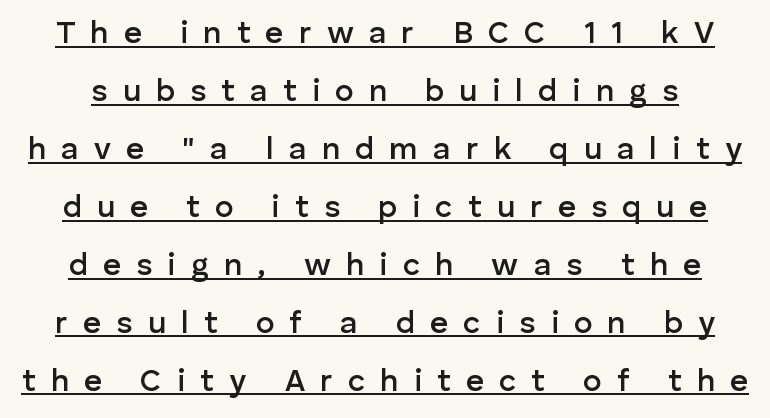
The image shows 31 px semibold sans-serif type, upright; set line spacing 1.87x, unusually wide letter spacing (+0.49 em), underlined; low stroke contrast and a medium x-height.
